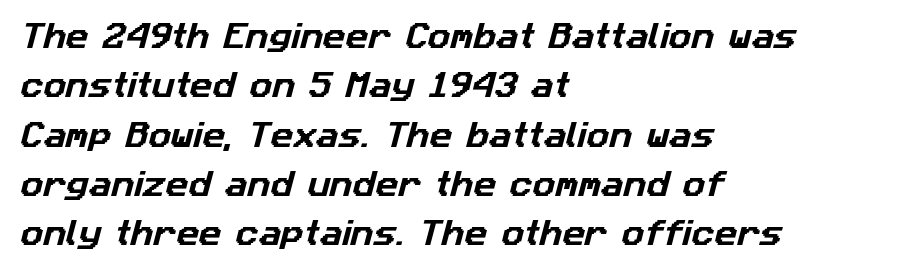
{"serif": "no", "width": "normal", "stroke_contrast": "low", "x_height": "medium", "monospaced": "no", "underline": "no", "align": "left", "line_spacing_ratio": 1.76, "letter_spacing": "normal", "letter_spacing_em": 0.0, "glyph_px": 28}
